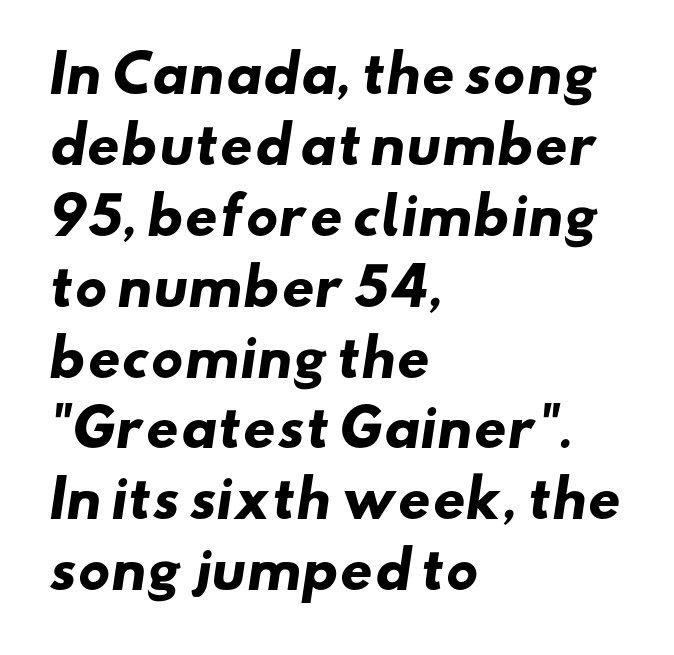
{"serif": "no", "bold": "yes", "weight": "heavy", "width": "wide", "stroke_contrast": "low", "x_height": "small", "monospaced": "no", "underline": "no", "align": "left", "line_spacing": "normal", "line_spacing_ratio": 1.39, "letter_spacing": "normal", "letter_spacing_em": 0.0, "glyph_px": 51}
